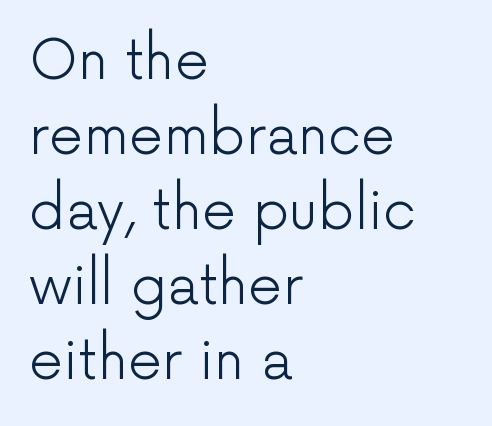
Q: Is the text bold? A: No.
Q: Is the text italic (slanted)? A: No, it is upright.
Q: Is the typeface a serif or a sans-serif typeface? A: Sans-serif.
Q: Is the text underlined? A: No.
Q: How is the paragraph aligned? A: Left-aligned.
Q: Is the spacing between letters normal or unusually wide? A: Normal.
Q: Is the spacing between lines tight, normal or loose? A: Normal.
Q: Width (condensed, normal, or wide)? A: Normal.
Q: Stroke contrast? A: Low.
Q: x-height? A: Medium.
Q: Monospaced? A: No.
